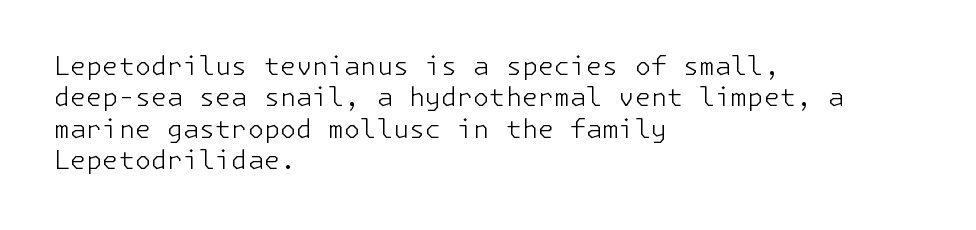
What stands out about the letter spacing? Nothing — it is the standard amount. The rendering anchors every line to the left-hand side. A light-to-regular cut is what we see here. Ordinary non-slanted type is in use.
